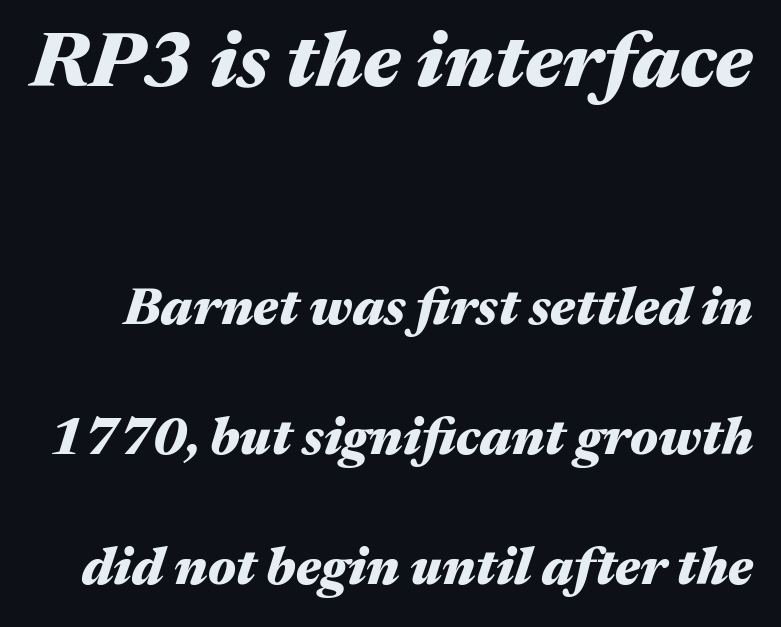
This sample uses plain, unmodified letter spacing. This sample uses an oblique cut, with every glyph tilted off the vertical. Larger block? The one above; the one below is distinctly smaller. Look at the stroke-to-counter ratio: heavy, a bold. The letters advance in unequal steps, a hallmark of proportional type.
